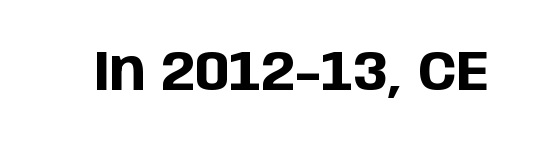
Each letter keeps its own natural width here, so spacing adapts to shape. In terms of letterspacing, this is plain default setting. When letters stand straight like this, we call the style roman or upright. I'd describe the lettering as bold — thick and assertive. The letters carry no serifs — their stems end cleanly without finishing strokes. Bare-footed words on every line.
